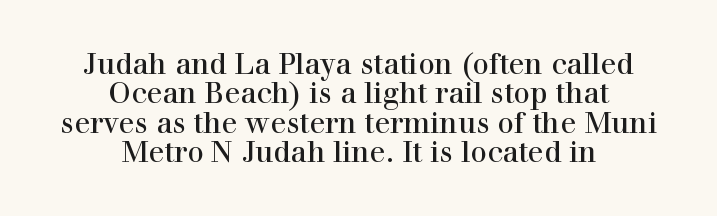
Q: Is the text bold? A: No.
Q: Is the text italic (slanted)? A: No, it is upright.
Q: Is the typeface a serif or a sans-serif typeface? A: Serif.
Q: Is the text underlined? A: No.
Q: How is the paragraph aligned? A: Centered.
Q: Is the spacing between letters normal or unusually wide? A: Normal.
Q: Is the spacing between lines tight, normal or loose? A: Tight.
Q: Width (condensed, normal, or wide)? A: Normal.
Q: Stroke contrast? A: High.
Q: x-height? A: Medium.
Q: Monospaced? A: No.
